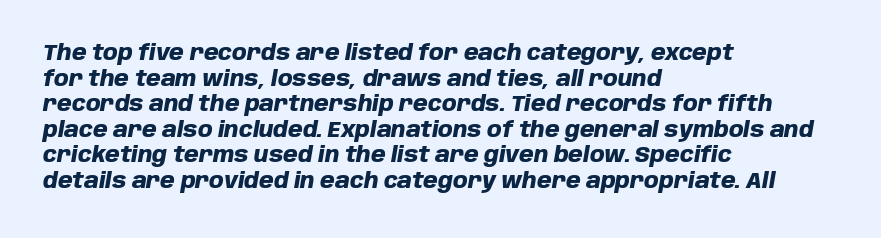
{"italic": "yes", "lean": "right", "slant_degrees": 10, "bold": "yes", "underline": "no", "align": "left", "line_spacing_ratio": 1.22, "letter_spacing": "normal", "letter_spacing_em": 0.0, "glyph_px": 21}
